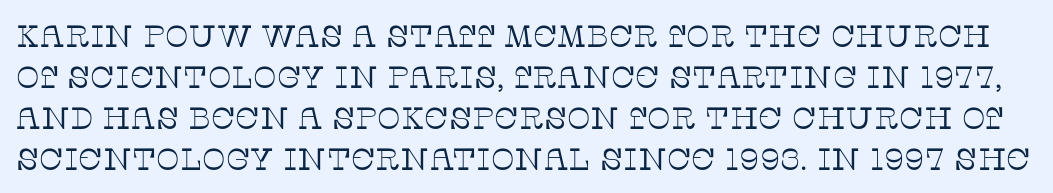
Q: Is the text bold? A: No.
Q: Is the text italic (slanted)? A: No, it is upright.
Q: Is the typeface a serif or a sans-serif typeface? A: Serif.
Q: Is the text underlined? A: No.
Q: Is the spacing between letters normal or unusually wide? A: Normal.
Q: Is the spacing between lines tight, normal or loose? A: Normal.
Q: Width (condensed, normal, or wide)? A: Normal.
Q: Stroke contrast? A: Low.
Q: x-height? A: Large.
Q: Monospaced? A: No.
